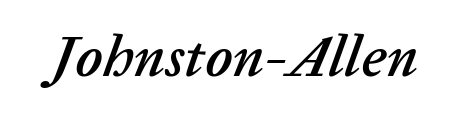
{"italic": "yes", "lean": "right", "slant_degrees": 20, "width": "normal", "stroke_contrast": "low", "x_height": "medium", "monospaced": "no", "underline": "no", "letter_spacing": "normal", "letter_spacing_em": 0.0, "glyph_px": 58}
